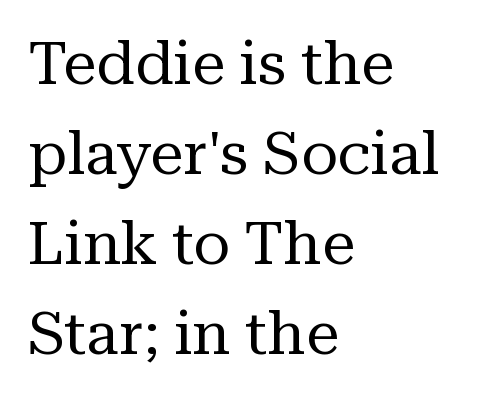
Q: Is the text bold? A: No.
Q: Is the text italic (slanted)? A: No, it is upright.
Q: Is the typeface a serif or a sans-serif typeface? A: Serif.
Q: Is the text underlined? A: No.
Q: How is the paragraph aligned? A: Left-aligned.
Q: Is the spacing between letters normal or unusually wide? A: Normal.
Q: Is the spacing between lines tight, normal or loose? A: Normal.
Q: Width (condensed, normal, or wide)? A: Normal.
Q: Stroke contrast? A: Medium.
Q: x-height? A: Medium.
Q: Monospaced? A: No.
